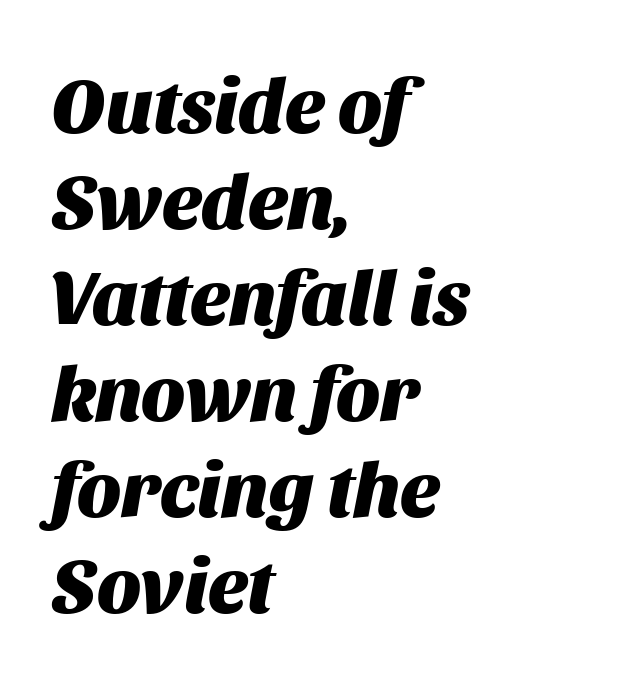
The string is rendered with underlining switched off. The setting favours the left margin, as ordinary paragraphs usually do. Tracking value appears to be zero — textbook default spacing. On the weight axis this lands at bold, roughly 700.
